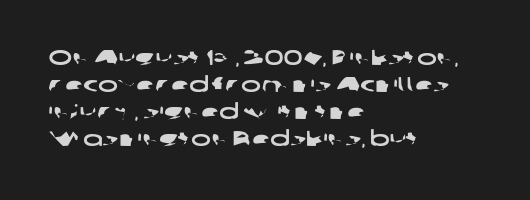
The image shows 21 px text type; set left-aligned, normal line spacing (1.29x), normal letter spacing, not underlined.
